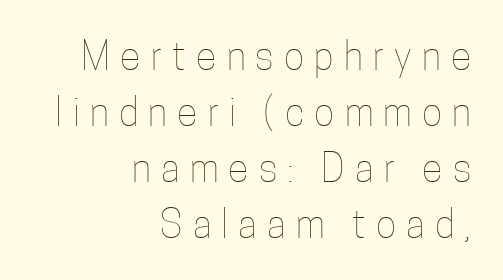
Short note: letters widely spaced. Nothing heavy about these letters — not bold at all. This sample keeps an unexceptional amount of space between lines. Descender tails drop into unmarked territory.
